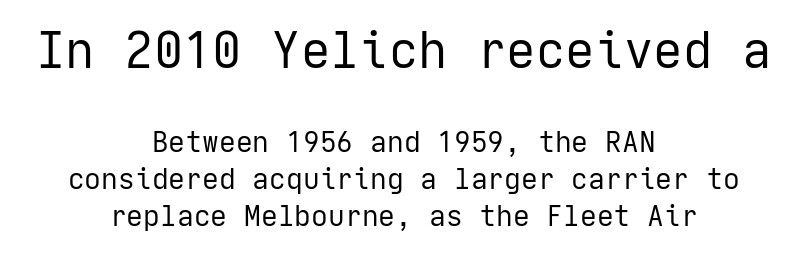
Q: Is the text bold? A: No.
Q: Is the text italic (slanted)? A: No, it is upright.
Q: Is the typeface a serif or a sans-serif typeface? A: Sans-serif.
Q: Is the text underlined? A: No.
Q: How is the paragraph aligned? A: Centered.
Q: Is the spacing between letters normal or unusually wide? A: Normal.
Q: Is the spacing between lines tight, normal or loose? A: Normal.
Q: Which block of text is set in a larger size, the first (top) or the second (bottom)? A: The first (top) one.
Q: Width (condensed, normal, or wide)? A: Normal.
Q: Stroke contrast? A: Low.
Q: x-height? A: Medium.
